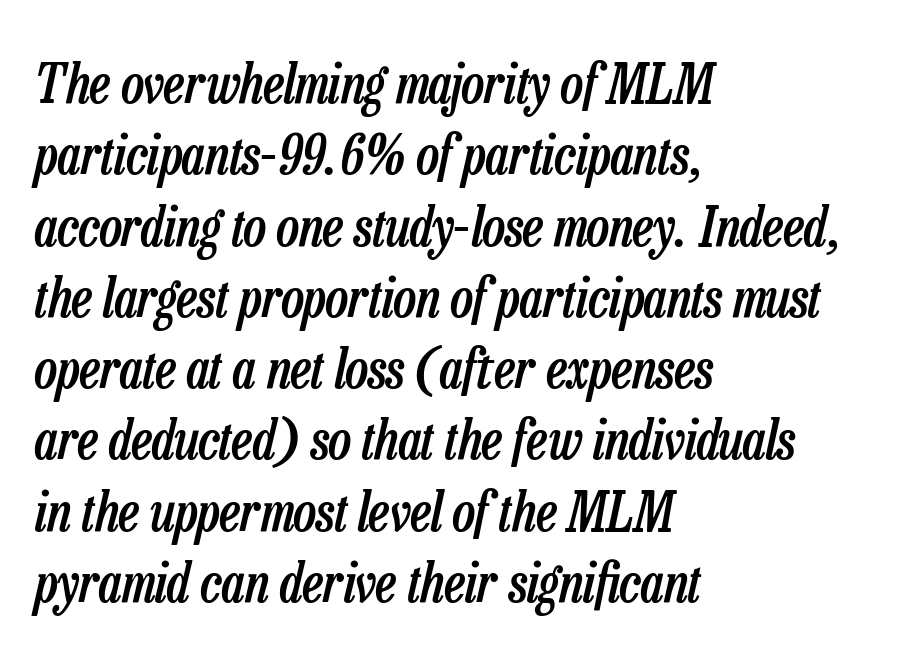
{"italic": "yes", "lean": "right", "slant_degrees": 13, "bold": "semi", "weight": "semibold", "width": "condensed", "stroke_contrast": "low", "x_height": "medium", "monospaced": "no", "underline": "no", "align": "left", "line_spacing": "normal", "line_spacing_ratio": 1.32, "letter_spacing": "normal", "letter_spacing_em": 0.0, "glyph_px": 54}
